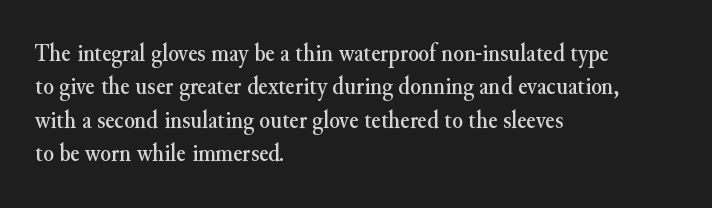
Q: Is the text italic (slanted)? A: No, it is upright.
Q: Is the text underlined? A: No.
Q: How is the paragraph aligned? A: Left-aligned.
Q: Is the spacing between letters normal or unusually wide? A: Normal.
Q: Is the spacing between lines tight, normal or loose? A: Normal.
